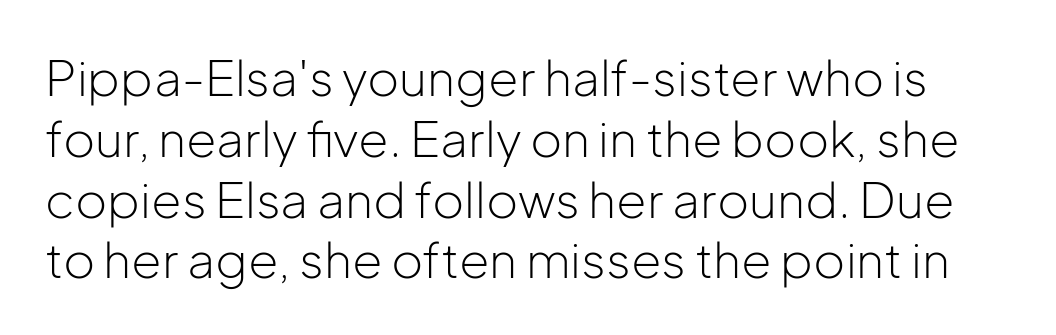
{"serif": "no", "italic": "no", "bold": "no", "weight": "light", "width": "normal", "stroke_contrast": "low", "x_height": "medium", "monospaced": "no", "underline": "no", "line_spacing_ratio": 1.24, "letter_spacing": "normal", "letter_spacing_em": 0.0, "glyph_px": 49}
